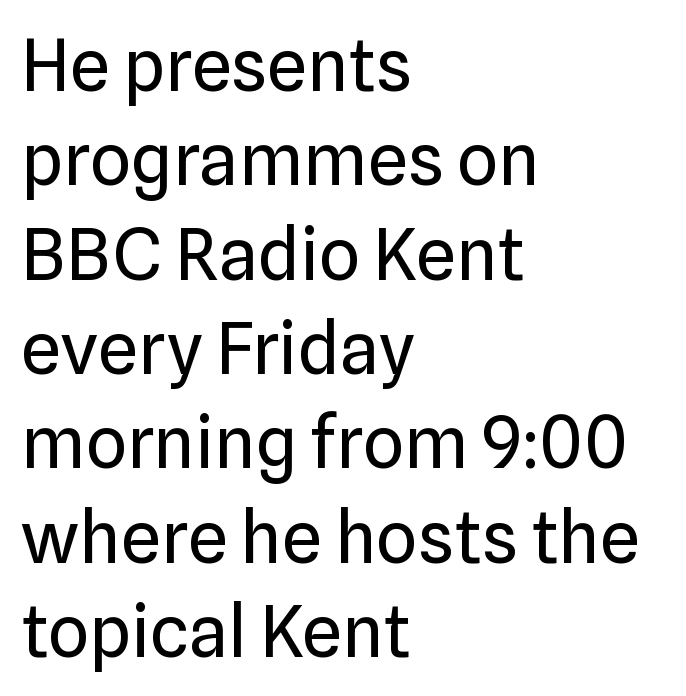
Q: Is the text bold? A: No.
Q: Is the text italic (slanted)? A: No, it is upright.
Q: Is the typeface a serif or a sans-serif typeface? A: Sans-serif.
Q: Is the text underlined? A: No.
Q: How is the paragraph aligned? A: Left-aligned.
Q: Is the spacing between letters normal or unusually wide? A: Normal.
Q: Is the spacing between lines tight, normal or loose? A: Normal.
Q: Width (condensed, normal, or wide)? A: Normal.
Q: Stroke contrast? A: Low.
Q: x-height? A: Medium.
Q: Monospaced? A: No.
